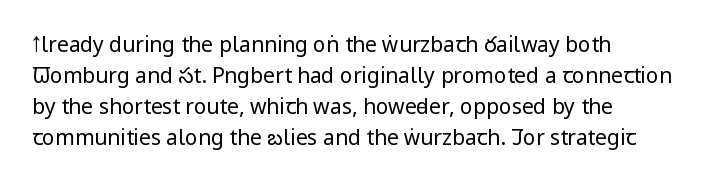
Q: Is the text bold? A: No.
Q: Is the text italic (slanted)? A: No, it is upright.
Q: Is the text underlined? A: No.
Q: How is the paragraph aligned? A: Left-aligned.
Q: Is the spacing between letters normal or unusually wide? A: Normal.
Q: Is the spacing between lines tight, normal or loose? A: Normal.
